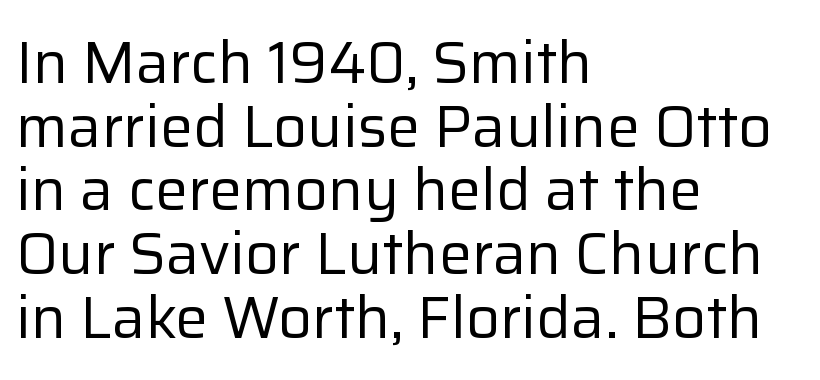
The image shows 59 px regular-weight sans-serif type, upright; set left-aligned, tight line spacing (1.08x), normal letter spacing, not underlined; low stroke contrast and a medium x-height.
